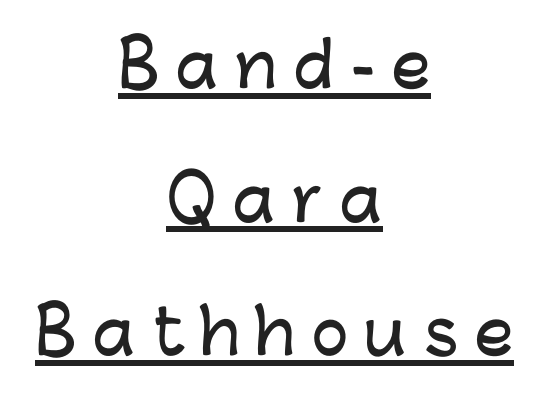
{"serif": "no", "italic": "no", "width": "normal", "stroke_contrast": "low", "x_height": "medium", "monospaced": "no", "underline": "yes", "align": "center", "line_spacing": "loose", "line_spacing_ratio": 2.19, "letter_spacing": "wide", "letter_spacing_em": 0.28, "glyph_px": 61}
